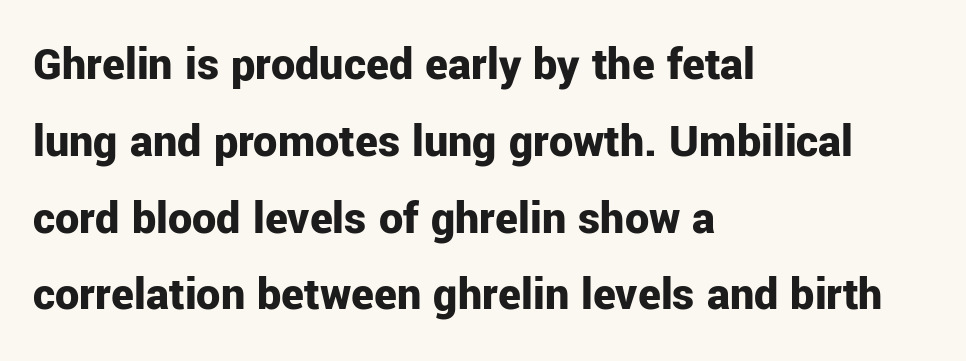
{"serif": "no", "italic": "no", "bold": "yes", "weight": "bold", "width": "normal", "stroke_contrast": "low", "x_height": "medium", "monospaced": "no", "underline": "no", "align": "left", "line_spacing": "normal", "line_spacing_ratio": 1.6, "letter_spacing": "normal", "letter_spacing_em": 0.0, "glyph_px": 48}
